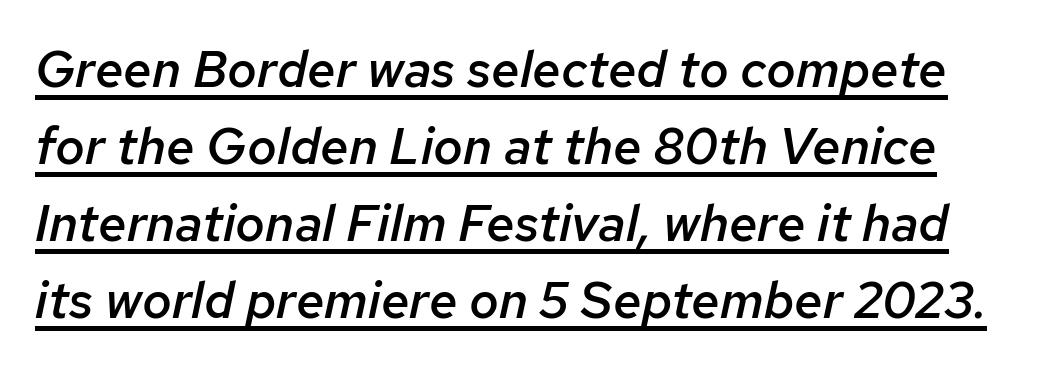
The image shows 51 px semibold type, italic (leaning right); set normal line spacing (1.51x), normal letter spacing, underlined; low stroke contrast and a medium x-height.
